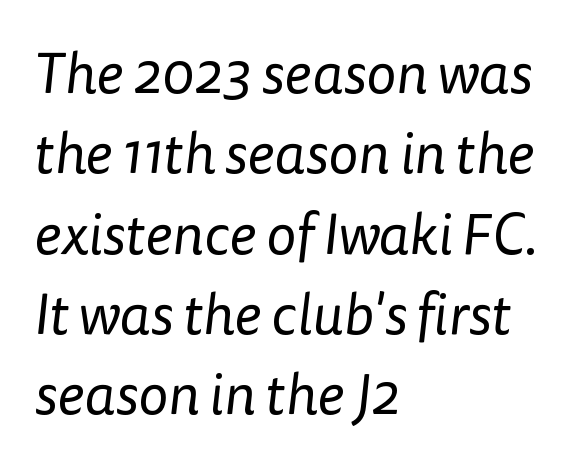
Students, note that the glyphs here touch the page at normal intervals. You could not count columns in this text — the font is proportionally spaced. The passage shown stacks its lines at a standard gap. Unlike a traditional serif, this face leaves its strokes unadorned. Heft: none added — not bold. Every row of glyphs begins at an identical x-position on the left.
